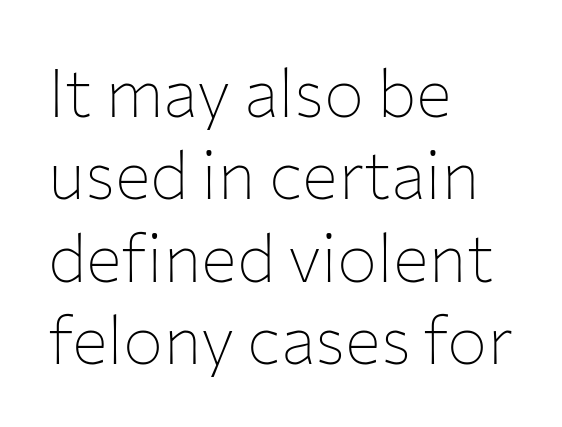
The image shows 67 px thin sans-serif type, upright; set left-aligned, line spacing 1.23x, normal letter spacing, not underlined; low stroke contrast and a medium x-height.
